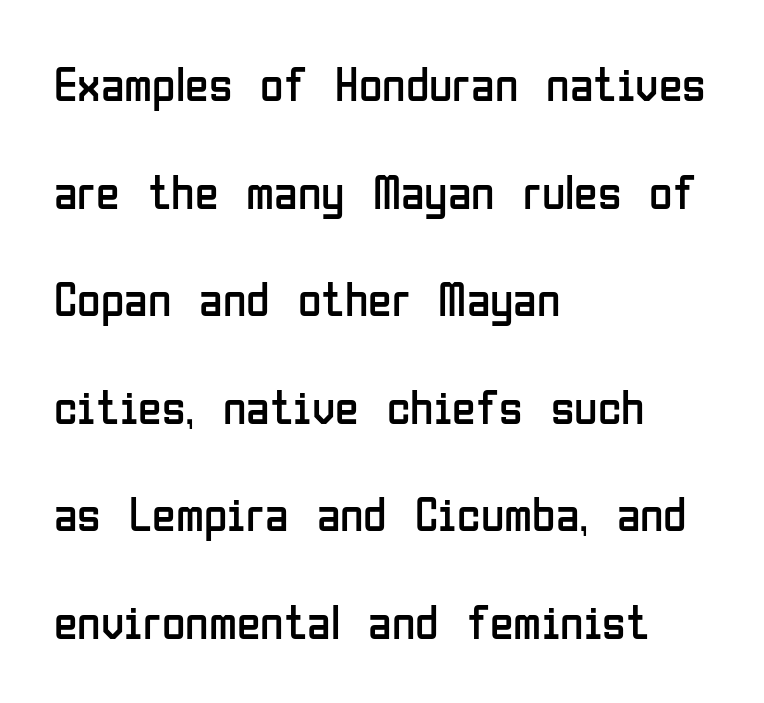
The image shows 48 px regular-weight, condensed sans-serif type, upright; set left-aligned, loose line spacing (2.24x), normal letter spacing, not underlined; low stroke contrast and a medium x-height.
